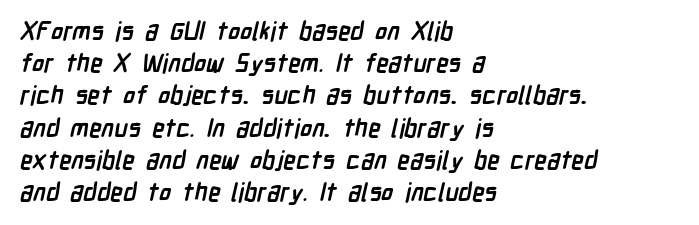
Q: Is the text bold? A: Yes.
Q: Is the text underlined? A: No.
Q: How is the paragraph aligned? A: Left-aligned.
Q: Is the spacing between letters normal or unusually wide? A: Normal.
Q: Is the spacing between lines tight, normal or loose? A: Normal.
